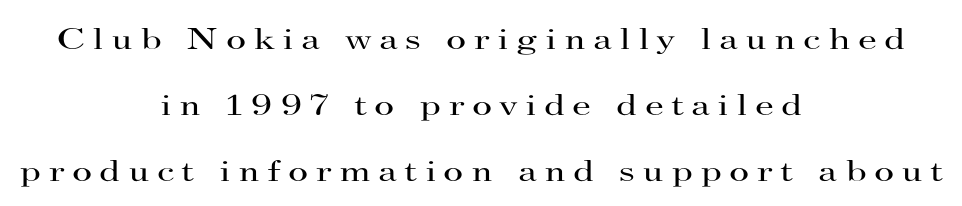
Q: Is the text bold? A: No.
Q: Is the text italic (slanted)? A: No, it is upright.
Q: Is the typeface a serif or a sans-serif typeface? A: Serif.
Q: Is the text underlined? A: No.
Q: How is the paragraph aligned? A: Centered.
Q: Is the spacing between letters normal or unusually wide? A: Unusually wide.
Q: Is the spacing between lines tight, normal or loose? A: Loose.
Q: Width (condensed, normal, or wide)? A: Wide.
Q: Stroke contrast? A: High.
Q: x-height? A: Small.
Q: Monospaced? A: No.
